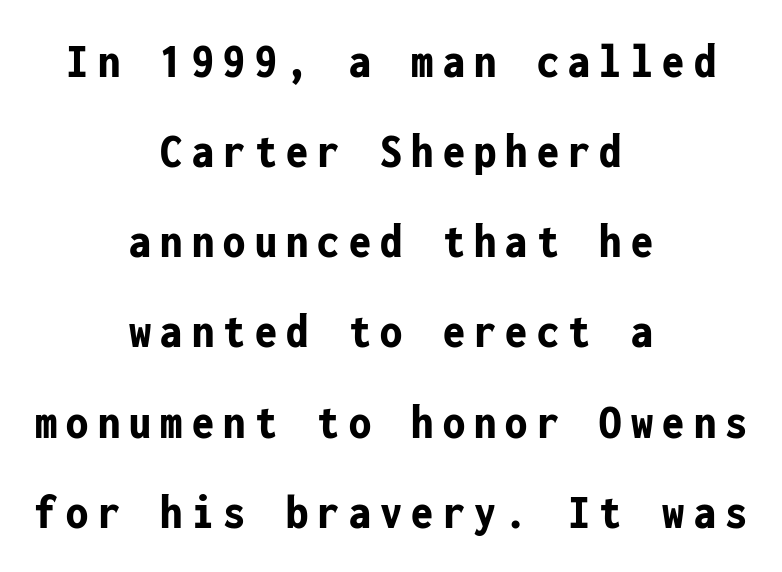
This is heavy type, rendered in bold. The space directly below the letters is spotless. Caption: multi-line text, centered on the measure. The type sits square on the baseline with zero lean.
